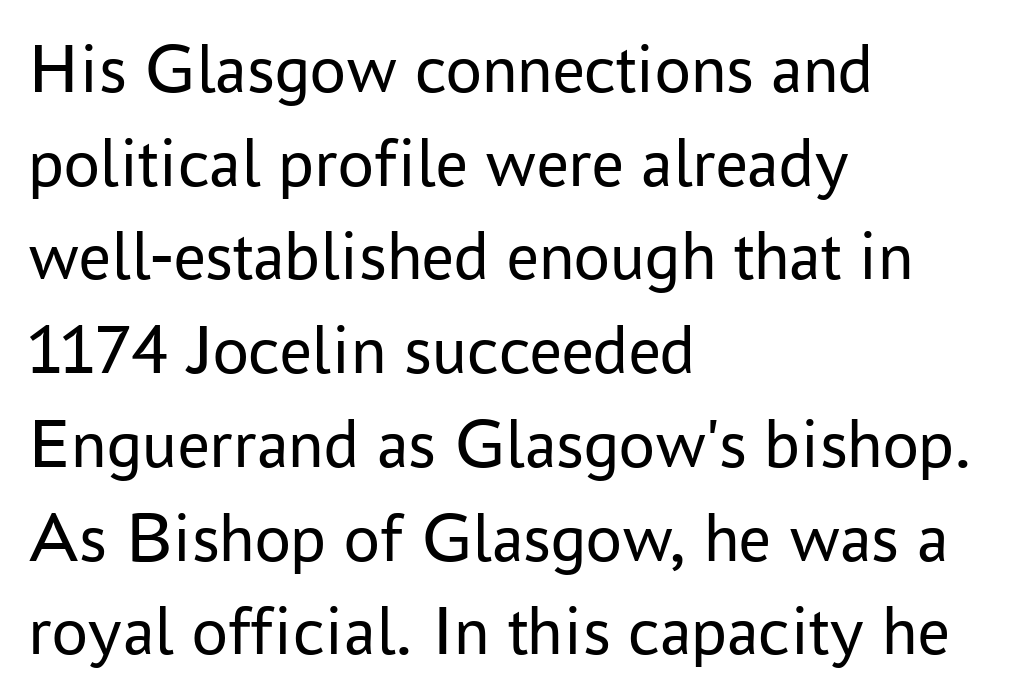
Line beginnings align vertically; line endings do not. A typesetter would call this proportional, since set widths differ per character. This block has exactly the height ordinary leading produces. The baseline area is clear.
